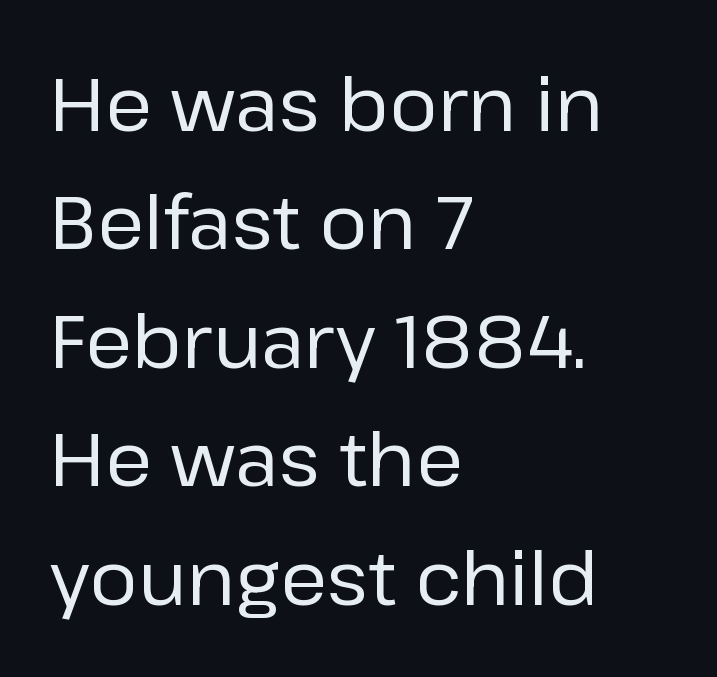
The letters sit at their default tracking, neither squeezed nor spread. The passage shown is typed in a proportional face where columns would drift. Weight: regular or lighter. Does the type have serifs? No, each stem ends abruptly.
